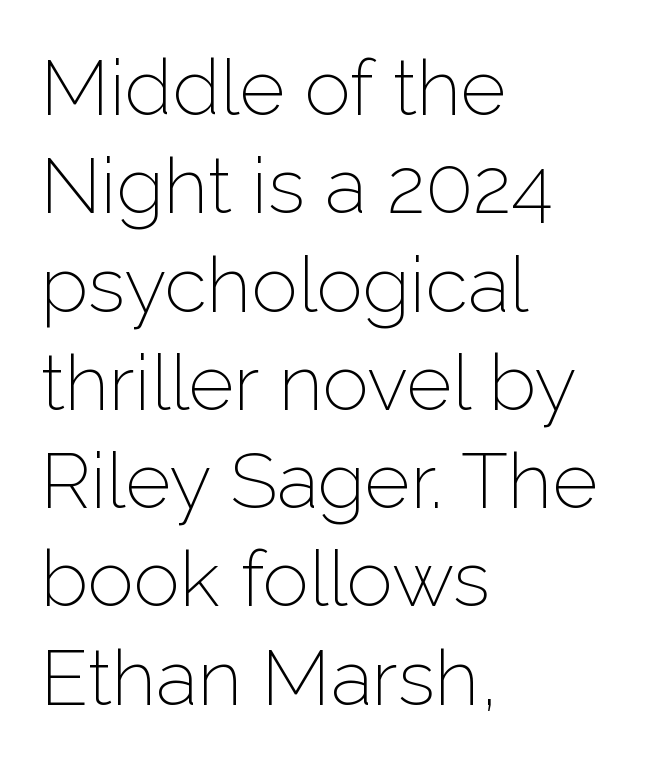
The image shows 78 px light sans-serif type, upright; set left-aligned, normal line spacing (1.26x), normal letter spacing, not underlined; low stroke contrast and a medium x-height.
